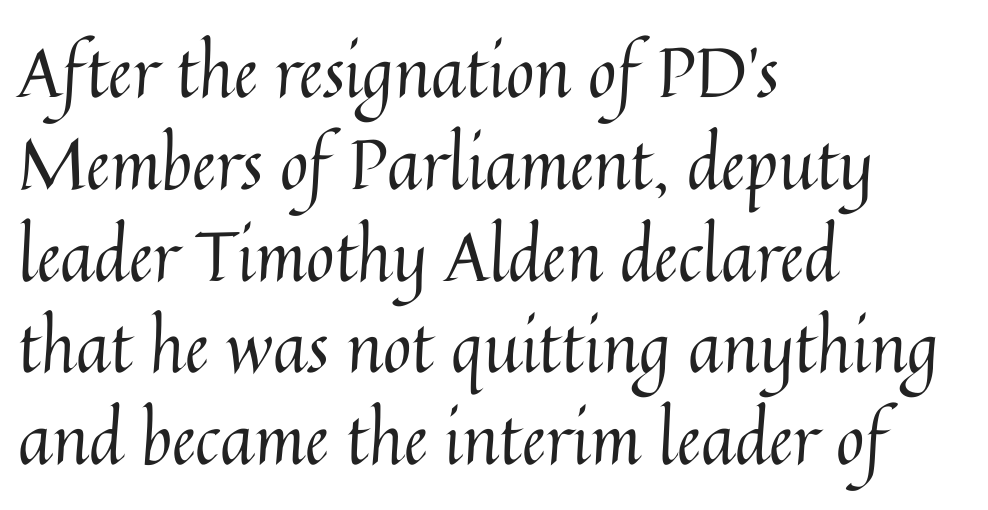
The image shows 69 px regular-weight type; set left-aligned, normal line spacing (1.33x), normal letter spacing, not underlined; medium stroke contrast and a medium x-height.
